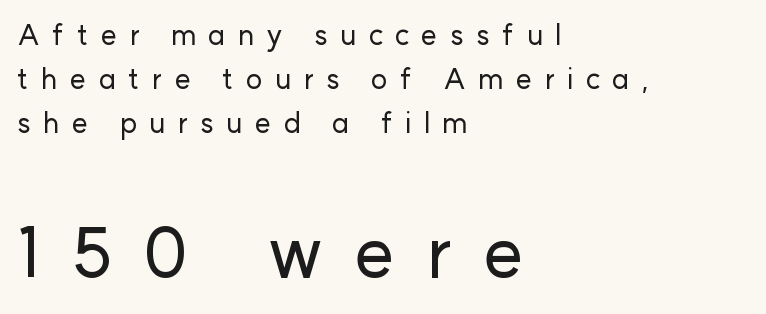
In terms of leading, this rendering sits right in the middle. The face used here is rendered with a markedly widened letterfit. The typesetter chose a ragged-right arrangement here. When letters stand straight like this, we call the style roman or upright. Looks like regular typesetting: each glyph gets only the width it needs. Are there feet on the stems? There aren't — it's a sans.
